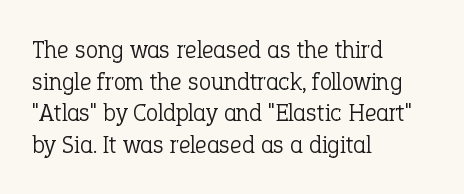
The characters are drawn with everyday or finer stroke widths. The string is rendered with underlining switched off. Leading matches the norm, producing a regular column. This sample uses plain, unmodified letter spacing.
